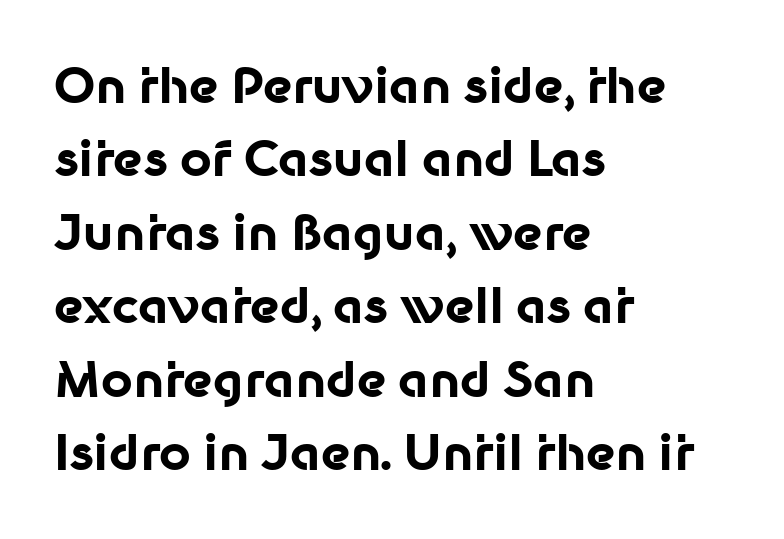
If you drew a line through each stem, it would be perfectly vertical. Thick stems and heavy bowls — unmistakably bold. The rendering shows plain stroke endings on the letterforms — a sans-serif design. If you drew a ruler down the left edge, every line would touch it. Proportional: the letters do not fall into vertical columns.
